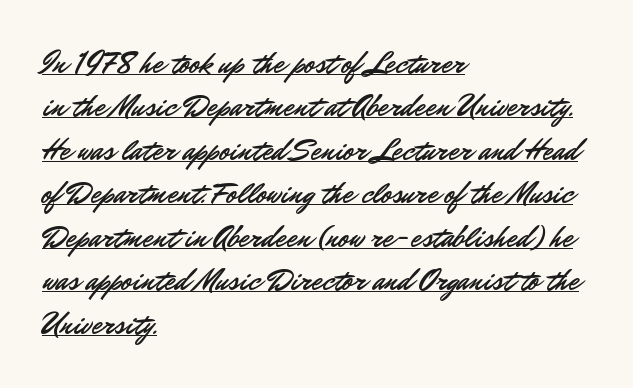
Leftover space on each line is placed entirely after the last word. Vertical spacing — default. You could not count columns in this text — the font is proportionally spaced. A typographer would call this underscored text. Honestly, the letter spacing is just normal — you wouldn't notice it.
